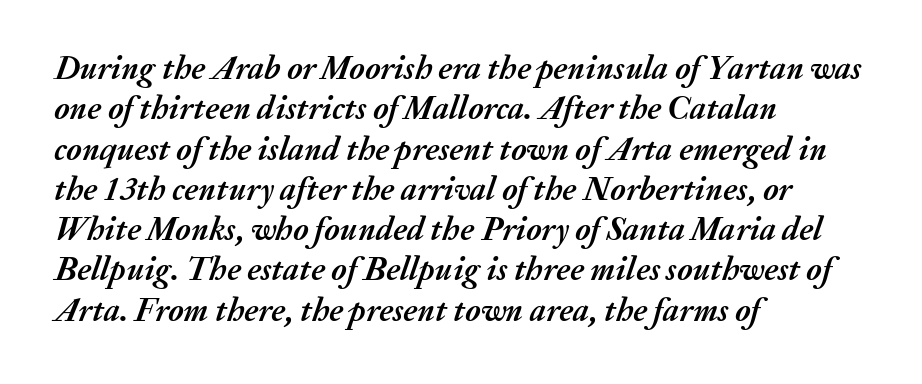
Type without underlining. Is the type bold? Yes — the strokes are clearly thick and heavy. The lettering tilts uniformly, giving the passage an italic look. Horizontal alignment here is leftward, the default for most running prose. No extra tracking has been applied to these lines.
